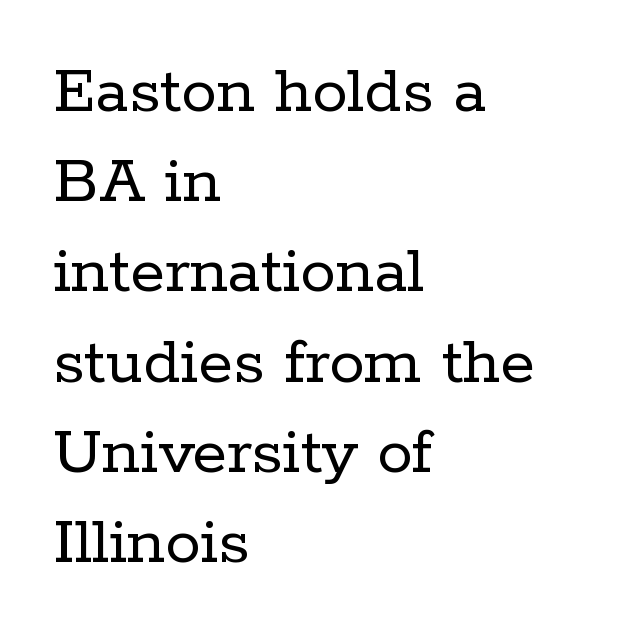
The image shows 71 px regular-weight serif type, upright; set left-aligned, normal line spacing (1.27x), normal letter spacing, not underlined; low stroke contrast and a medium x-height.
